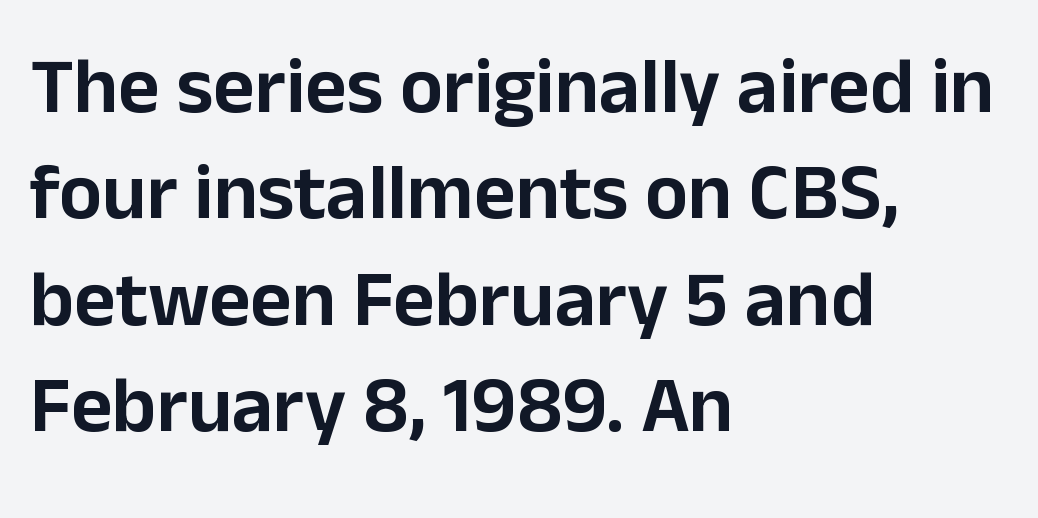
Has an underline been added? It has not. Each line starts at the same left margin while the right side varies. The letters stand straight up with perfectly vertical stems. Notice how descenders clear the ascenders below comfortably — that's standard leading.
